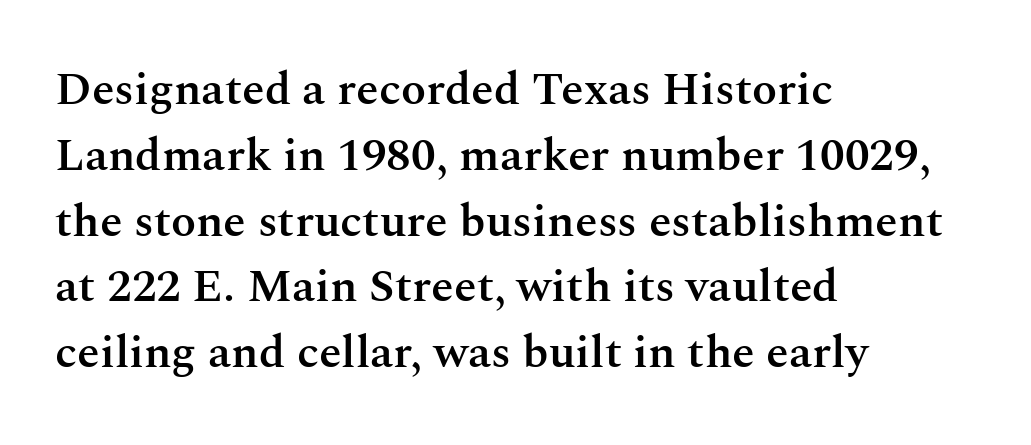
Q: Is the text bold? A: Semi-bold.
Q: Is the text italic (slanted)? A: No, it is upright.
Q: Is the typeface a serif or a sans-serif typeface? A: Serif.
Q: Is the text underlined? A: No.
Q: How is the paragraph aligned? A: Left-aligned.
Q: Is the spacing between letters normal or unusually wide? A: Normal.
Q: Is the spacing between lines tight, normal or loose? A: Normal.
Q: Width (condensed, normal, or wide)? A: Normal.
Q: Stroke contrast? A: Medium.
Q: x-height? A: Medium.
Q: Monospaced? A: No.
